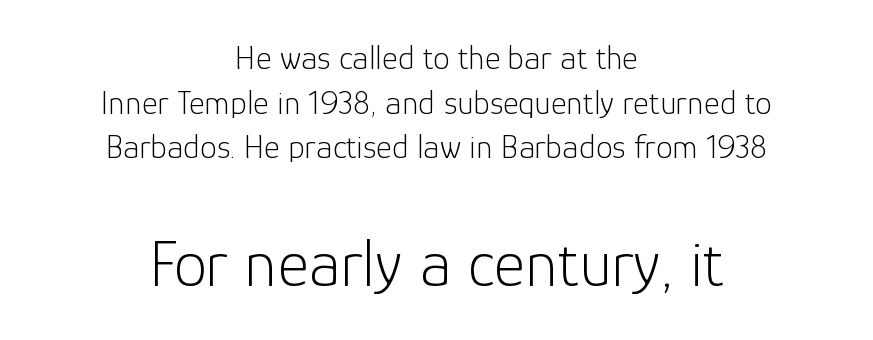
The image shows 67 px light sans-serif type, upright; set centered, normal line spacing (1.31x), normal letter spacing, not underlined; the second (bottom) block is 1.97x larger; low stroke contrast and a medium x-height.
